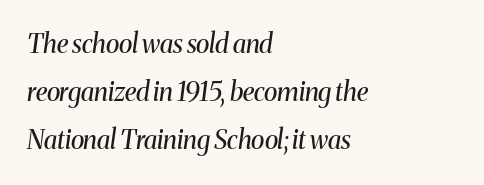
The letters look calm and open, with moderate or lighter stems. Descenders are the only things crossing below the line. Typeset ragged right — the left edge is the straight one. Glyph-to-glyph distance matches everyday printed text. If you drew a line through each stem, it would be angled.
